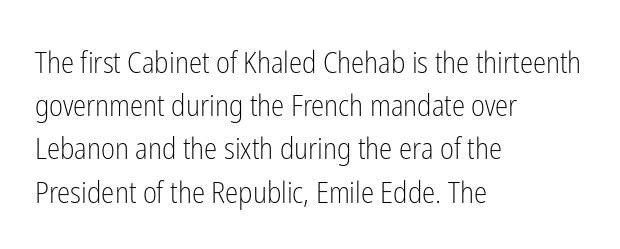
Upright lettering throughout. The space beneath each line is pristine and unruled. Honestly, the letter spacing is just normal — you wouldn't notice it. The designer went with a sans here, leaving each stem footless. Vertical stems look standard width or narrower in stroke.
